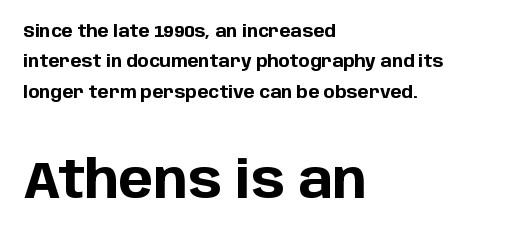
The letters stand upright; this is a roman face. The rendering enlarges the type as you move from the upper chunk to the lower. Short note: letters normally spaced. Anything drawn beneath the words? Only blank space. The face used here is proportionally spaced, like ordinary book or web type. How heavy is the stroke? Heavy — this is a bold.
